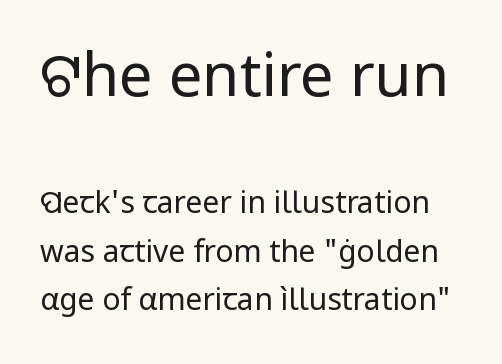
{"serif": "no", "italic": "no", "bold": "no", "weight": "regular", "width": "normal", "stroke_contrast": "low", "x_height": "medium", "monospaced": "no", "underline": "no", "line_spacing": "normal", "line_spacing_ratio": 1.62, "letter_spacing": "normal", "letter_spacing_em": 0.0, "larger_block": "first", "size_ratio": 2.0, "glyph_px": 60}
